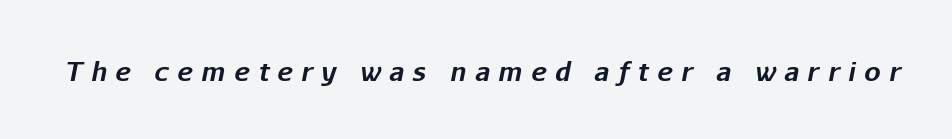
Q: Is the text bold? A: Yes.
Q: Is the text italic (slanted)? A: Yes, it leans right by about 11 degrees.
Q: Is the text underlined? A: No.
Q: Is the spacing between letters normal or unusually wide? A: Unusually wide.
